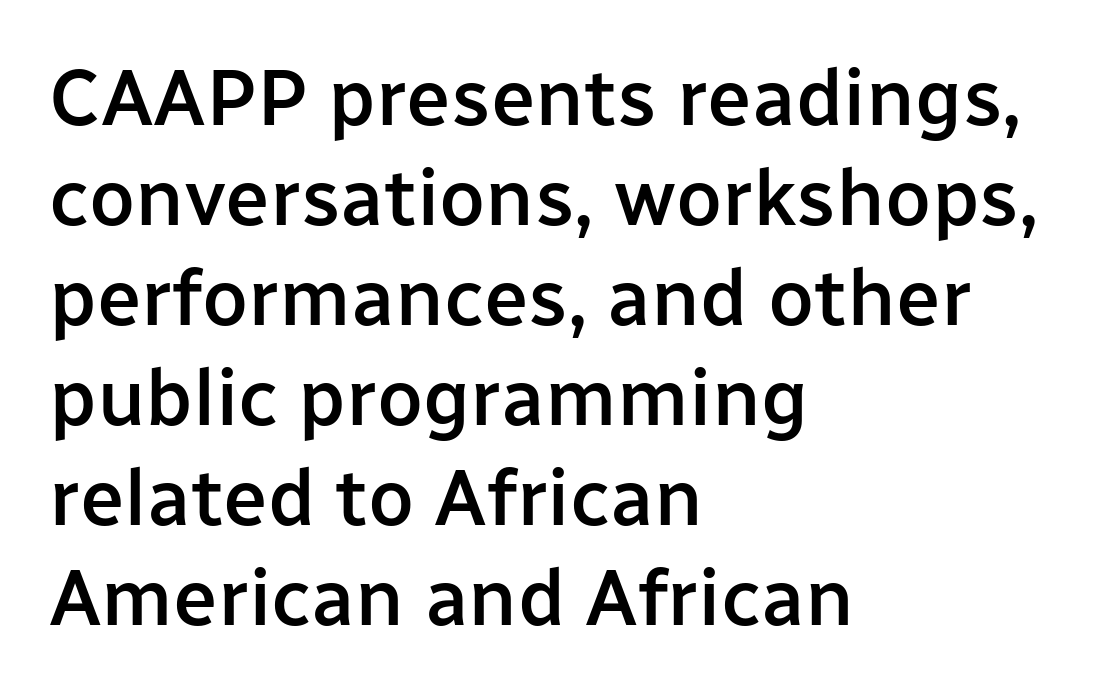
Q: Is the text bold? A: Semi-bold.
Q: Is the text italic (slanted)? A: No, it is upright.
Q: Is the typeface a serif or a sans-serif typeface? A: Sans-serif.
Q: Is the text underlined? A: No.
Q: How is the paragraph aligned? A: Left-aligned.
Q: Is the spacing between letters normal or unusually wide? A: Normal.
Q: Is the spacing between lines tight, normal or loose? A: Normal.
Q: Width (condensed, normal, or wide)? A: Normal.
Q: Stroke contrast? A: Low.
Q: x-height? A: Medium.
Q: Monospaced? A: No.
